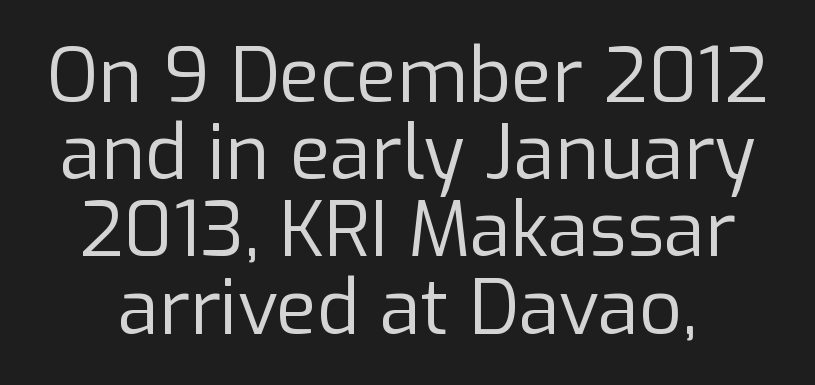
Q: Is the text bold? A: No.
Q: Is the text italic (slanted)? A: No, it is upright.
Q: Is the typeface a serif or a sans-serif typeface? A: Sans-serif.
Q: Is the text underlined? A: No.
Q: Is the spacing between letters normal or unusually wide? A: Normal.
Q: Is the spacing between lines tight, normal or loose? A: Tight.
Q: Width (condensed, normal, or wide)? A: Normal.
Q: Stroke contrast? A: Low.
Q: x-height? A: Medium.
Q: Monospaced? A: No.
